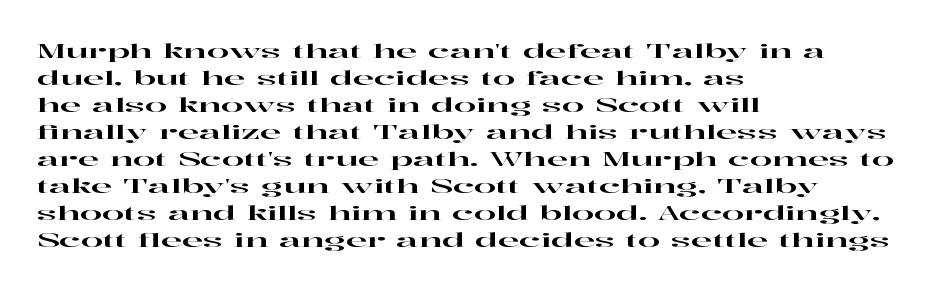
{"italic": "no", "underline": "no", "align": "left", "line_spacing": "normal", "line_spacing_ratio": 1.35, "letter_spacing": "normal", "letter_spacing_em": 0.0, "glyph_px": 20}
